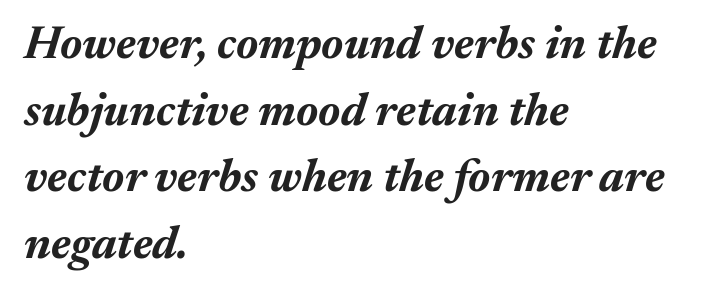
{"italic": "yes", "lean": "right", "slant_degrees": 17, "bold": "yes", "weight": "bold", "width": "normal", "stroke_contrast": "medium", "x_height": "medium", "monospaced": "no", "underline": "no", "align": "left", "line_spacing": "normal", "line_spacing_ratio": 1.45, "letter_spacing": "normal", "letter_spacing_em": 0.0, "glyph_px": 46}
